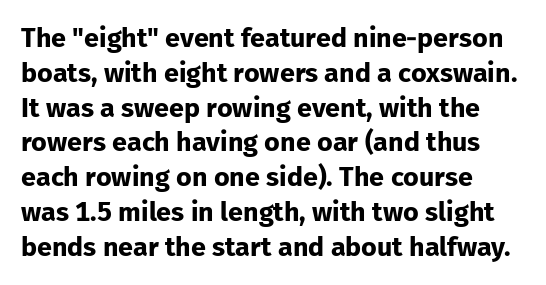
{"italic": "no", "bold": "yes", "underline": "no", "align": "left", "line_spacing": "normal", "line_spacing_ratio": 1.29, "letter_spacing": "normal", "letter_spacing_em": 0.0, "glyph_px": 27}
